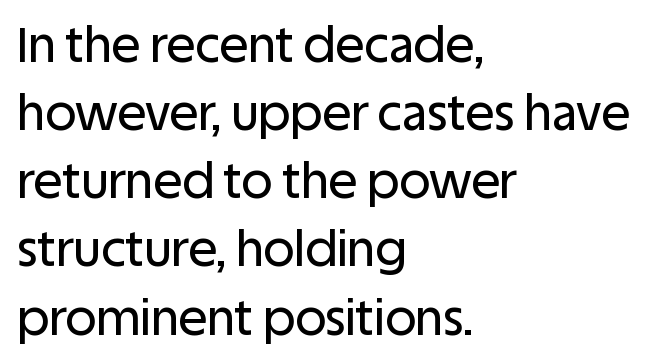
{"serif": "no", "italic": "no", "width": "normal", "stroke_contrast": "low", "x_height": "large", "monospaced": "no", "underline": "no", "align": "left", "line_spacing": "normal", "line_spacing_ratio": 1.42, "letter_spacing": "normal", "letter_spacing_em": 0.0, "glyph_px": 48}
